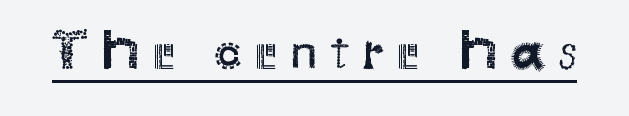
The image shows 56 px regular-weight sans-serif type, upright; set unusually wide letter spacing (+0.22 em), underlined; medium stroke contrast and a small x-height.
